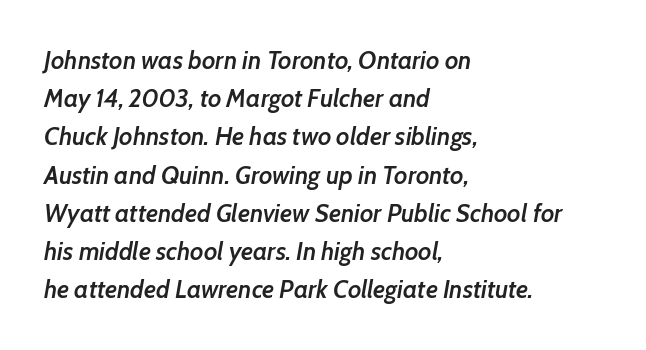
The image shows 25 px text type, italic (leaning right); set left-aligned, normal line spacing (1.53x), normal letter spacing, not underlined.
